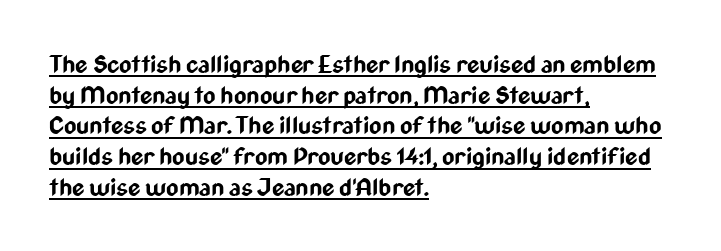
If you measured baseline to baseline, you'd find a middling distance. Each glyph is drawn with heavy, bold strokes. Underline: present. Each line starts at the same left margin while the right side varies. Tracking value appears to be zero — textbook default spacing.
